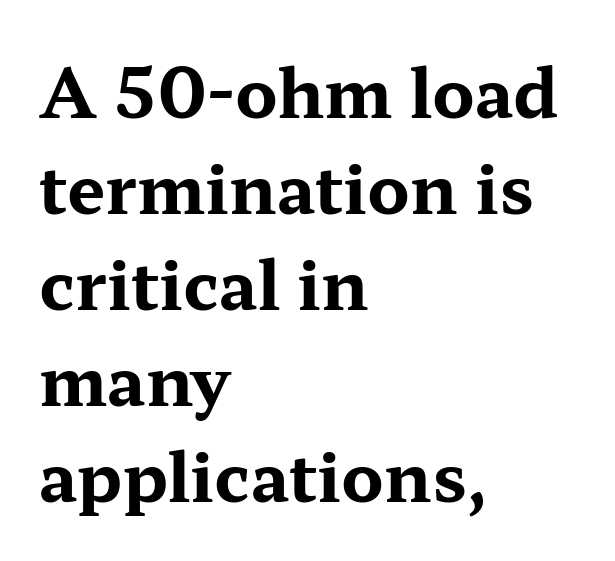
The image shows 68 px bold, wide serif type, upright; set left-aligned, normal line spacing (1.41x), normal letter spacing, not underlined; medium stroke contrast and a medium x-height.
